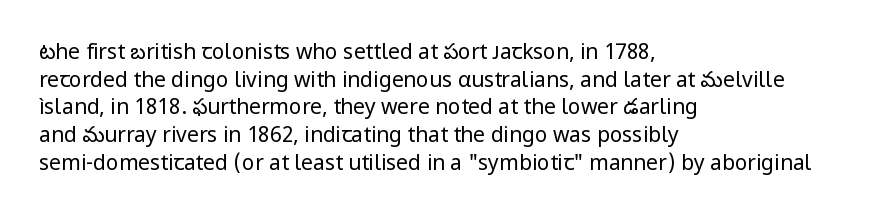
{"italic": "no", "bold": "no", "underline": "no", "align": "left", "line_spacing": "normal", "line_spacing_ratio": 1.32, "letter_spacing": "normal", "letter_spacing_em": 0.0, "glyph_px": 21}
